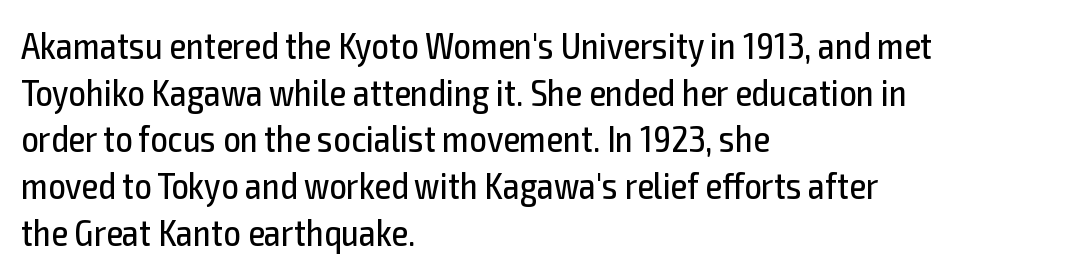
{"serif": "no", "italic": "no", "bold": "no", "weight": "regular", "width": "condensed", "x_height": "medium", "monospaced": "no", "underline": "no", "align": "left", "line_spacing_ratio": 1.23, "letter_spacing": "normal", "letter_spacing_em": 0.0, "glyph_px": 38}
